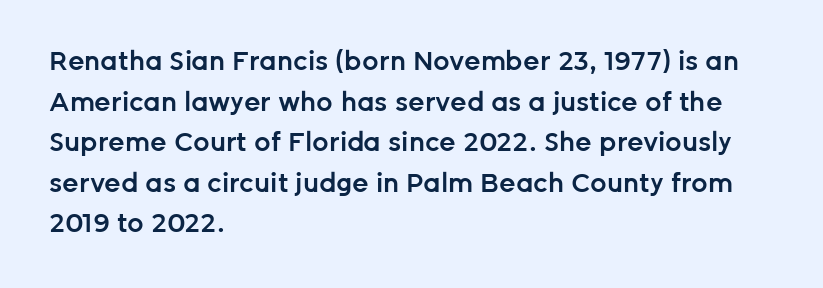
Q: Is the text bold? A: Semi-bold.
Q: Is the text italic (slanted)? A: No, it is upright.
Q: Is the text underlined? A: No.
Q: How is the paragraph aligned? A: Left-aligned.
Q: Is the spacing between letters normal or unusually wide? A: Normal.
Q: Is the spacing between lines tight, normal or loose? A: Normal.
